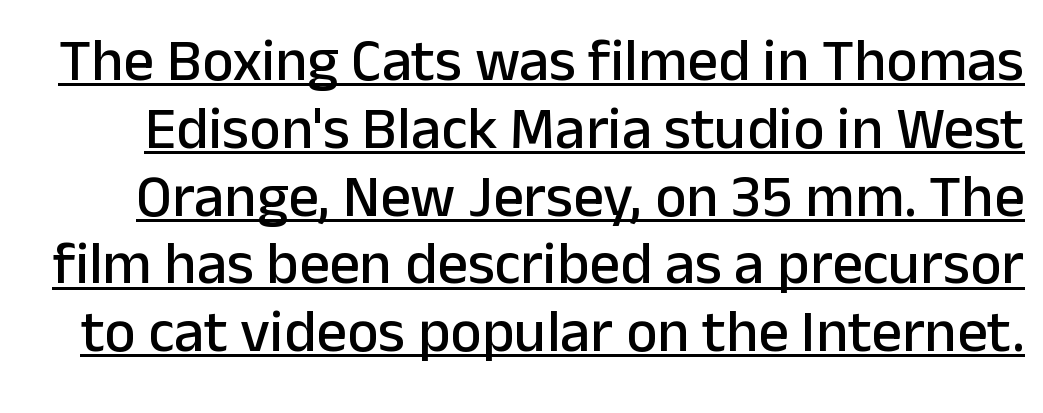
The image shows 60 px sans-serif type, upright; set tight line spacing (1.13x), normal letter spacing, underlined; low stroke contrast and a medium x-height.
